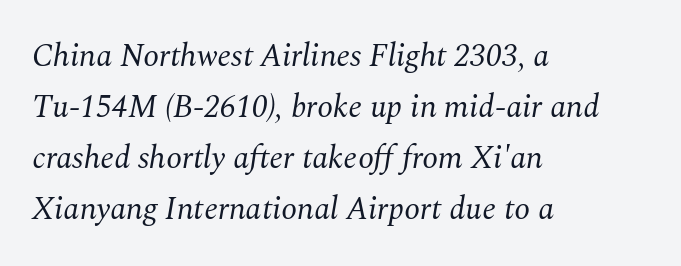
The letters carry serifs — small finishing strokes at the ends of their stems. Between one letter and the next there's only the usual sliver of space. This block has exactly the height ordinary leading produces. Stroke thickness stays within the range of a standard reading face or lighter. The baseline area is clear.
